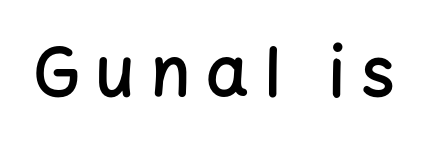
Q: Is the text bold? A: Semi-bold.
Q: Is the text italic (slanted)? A: No, it is upright.
Q: Is the typeface a serif or a sans-serif typeface? A: Sans-serif.
Q: Is the text underlined? A: No.
Q: Is the spacing between letters normal or unusually wide? A: Unusually wide.
Q: Width (condensed, normal, or wide)? A: Normal.
Q: Stroke contrast? A: Low.
Q: x-height? A: Medium.
Q: Monospaced? A: No.
